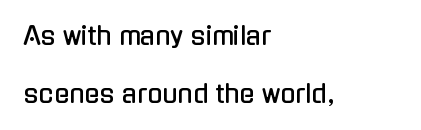
{"italic": "no", "underline": "no", "align": "left", "line_spacing": "loose", "line_spacing_ratio": 2.32, "letter_spacing": "normal", "letter_spacing_em": 0.0, "glyph_px": 25}
